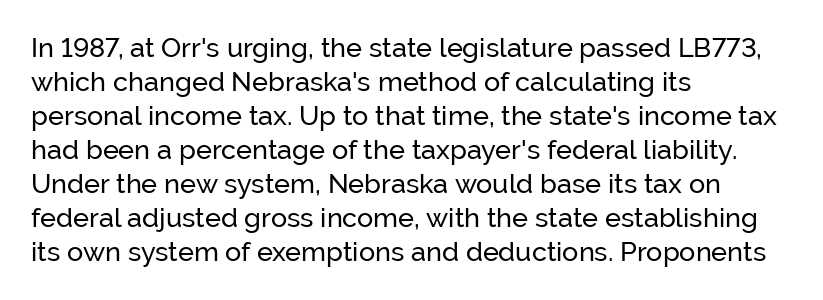
{"italic": "no", "underline": "no", "align": "left", "line_spacing": "normal", "line_spacing_ratio": 1.26, "letter_spacing": "normal", "letter_spacing_em": 0.0, "glyph_px": 27}
